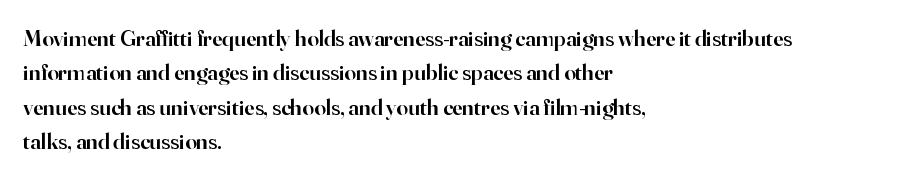
Q: Is the text bold? A: Semi-bold.
Q: Is the text italic (slanted)? A: No, it is upright.
Q: Is the text underlined? A: No.
Q: How is the paragraph aligned? A: Left-aligned.
Q: Is the spacing between letters normal or unusually wide? A: Normal.
Q: Is the spacing between lines tight, normal or loose? A: Normal.
